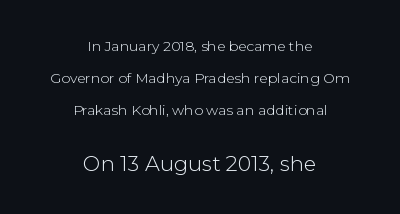
The image shows 21 px text type, upright; set centered, loose line spacing (2.28x), normal letter spacing, not underlined; the second (bottom) block is 1.5x larger.
